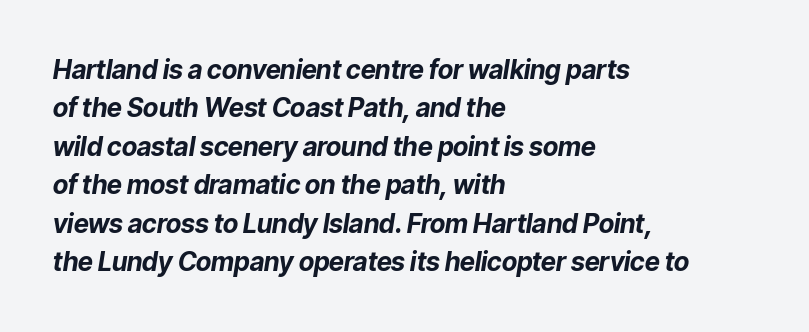
As a designer I'd log this as weight 700, bold. Underline: absent. The gaps between neighbouring characters are ordinary and unremarkable. Regular leading. The text block is weighted toward the left margin, trailing off unevenly rightward. When letters slant like this, we call the style italic.
